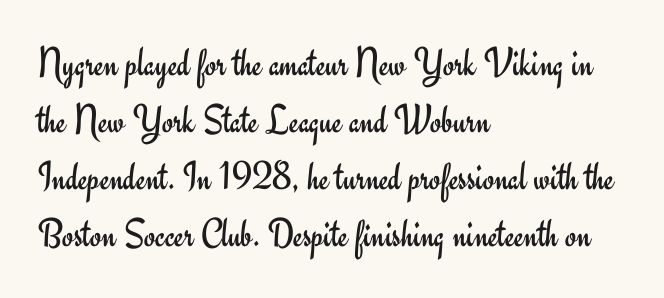
The image shows 41 px regular-weight sans-serif type; set left-aligned, normal line spacing (1.39x), normal letter spacing, not underlined; low stroke contrast and a small x-height.
